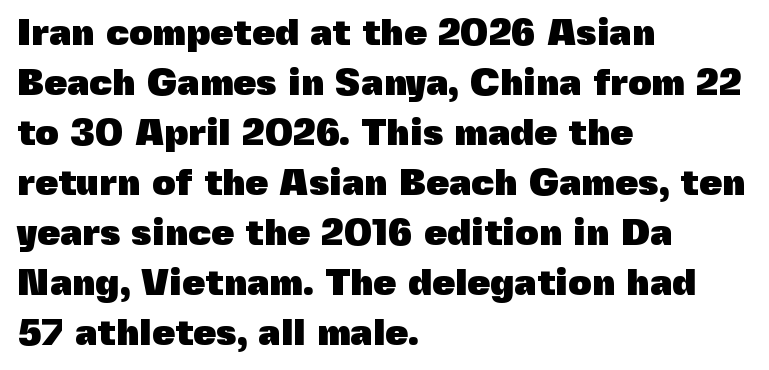
Looks like regular typesetting: each glyph gets only the width it needs. The leading is moderate, giving the passage an even texture. Has an underline been added? It has not. The tracking reads as untouched default to a designer's eye.
